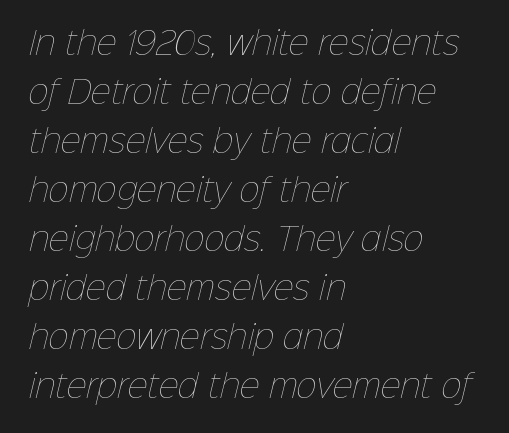
{"bold": "no", "weight": "thin", "width": "normal", "stroke_contrast": "low", "x_height": "medium", "monospaced": "no", "underline": "no", "align": "left", "line_spacing": "normal", "line_spacing_ratio": 1.58, "letter_spacing": "normal", "letter_spacing_em": 0.0, "glyph_px": 31}
